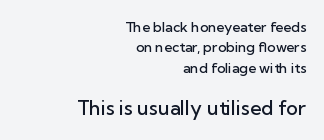
{"italic": "no", "bold": "semi", "underline": "no", "align": "right", "line_spacing": "normal", "line_spacing_ratio": 1.46, "letter_spacing": "normal", "letter_spacing_em": 0.0, "larger_block": "second", "size_ratio": 1.43, "glyph_px": 20}
